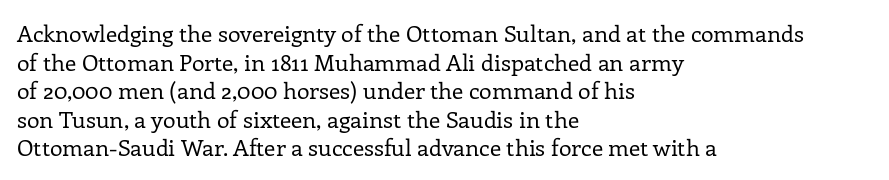
Q: Is the text bold? A: No.
Q: Is the text italic (slanted)? A: No, it is upright.
Q: Is the text underlined? A: No.
Q: How is the paragraph aligned? A: Left-aligned.
Q: Is the spacing between letters normal or unusually wide? A: Normal.
